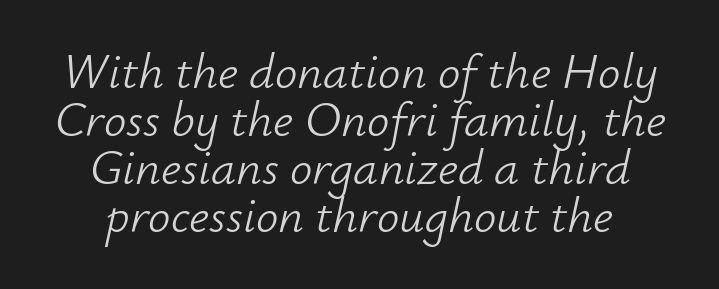
The image shows 50 px light type, italic (leaning right); set tight line spacing (0.96x), normal letter spacing, not underlined; low stroke contrast and a small x-height.
